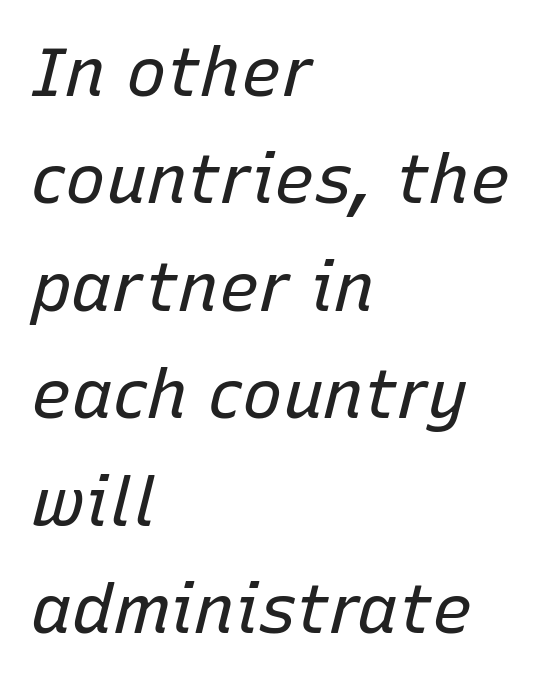
{"italic": "yes", "lean": "right", "slant_degrees": 15, "bold": "no", "weight": "regular", "width": "normal", "stroke_contrast": "low", "x_height": "medium", "monospaced": "no", "underline": "no", "align": "left", "line_spacing": "normal", "line_spacing_ratio": 1.58, "letter_spacing": "normal", "letter_spacing_em": 0.0, "glyph_px": 68}
